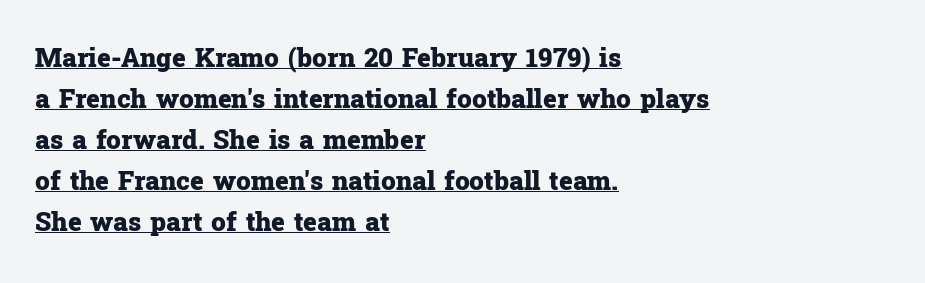
Q: Is the text bold? A: Yes.
Q: Is the text italic (slanted)? A: No, it is upright.
Q: Is the text underlined? A: Yes.
Q: How is the paragraph aligned? A: Left-aligned.
Q: Is the spacing between letters normal or unusually wide? A: Normal.
Q: Is the spacing between lines tight, normal or loose? A: Normal.
